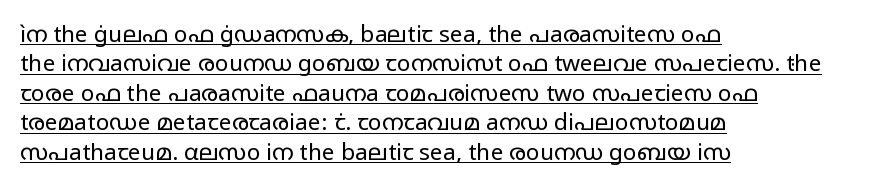
{"italic": "no", "bold": "no", "underline": "yes", "align": "left", "line_spacing": "normal", "line_spacing_ratio": 1.28, "letter_spacing": "normal", "letter_spacing_em": 0.0, "glyph_px": 23}
